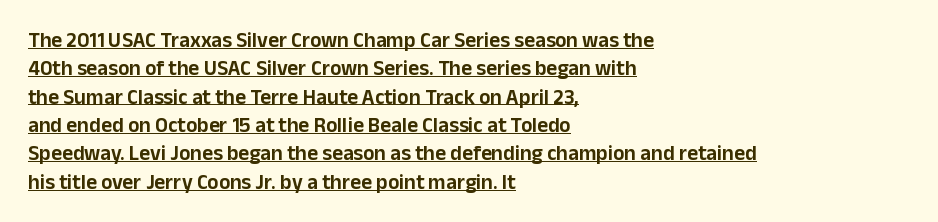
The image shows 21 px text type, upright; set left-aligned, normal line spacing (1.35x), normal letter spacing, underlined.
